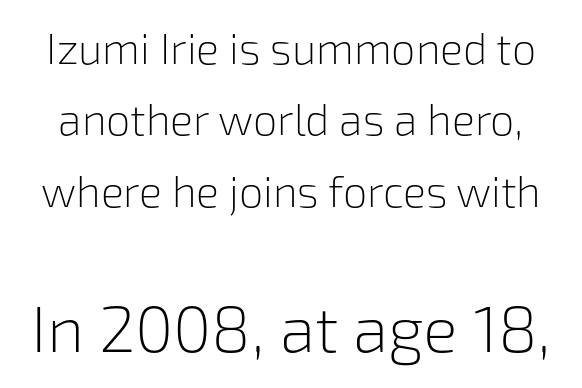
{"serif": "no", "italic": "no", "bold": "no", "weight": "light", "width": "normal", "stroke_contrast": "low", "x_height": "medium", "monospaced": "no", "underline": "no", "line_spacing": "normal", "line_spacing_ratio": 1.66, "letter_spacing": "normal", "letter_spacing_em": 0.0, "larger_block": "second", "size_ratio": 1.51, "glyph_px": 65}
